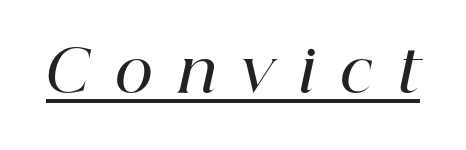
The image shows 59 px semibold serif type, italic (leaning right); set unusually wide letter spacing (+0.43 em), underlined; high stroke contrast and a medium x-height.
